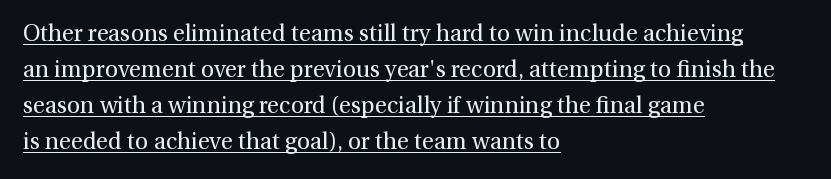
Q: Is the text bold? A: No.
Q: Is the text italic (slanted)? A: No, it is upright.
Q: Is the text underlined? A: Yes.
Q: How is the paragraph aligned? A: Left-aligned.
Q: Is the spacing between letters normal or unusually wide? A: Normal.
Q: Is the spacing between lines tight, normal or loose? A: Normal.
